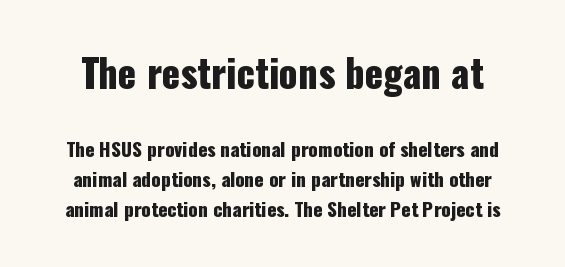
{"serif": "no", "italic": "no", "width": "condensed", "stroke_contrast": "low", "x_height": "medium", "monospaced": "no", "underline": "no", "line_spacing": "normal", "line_spacing_ratio": 1.59, "letter_spacing": "normal", "letter_spacing_em": 0.0, "larger_block": "first", "size_ratio": 2.0, "glyph_px": 38}
